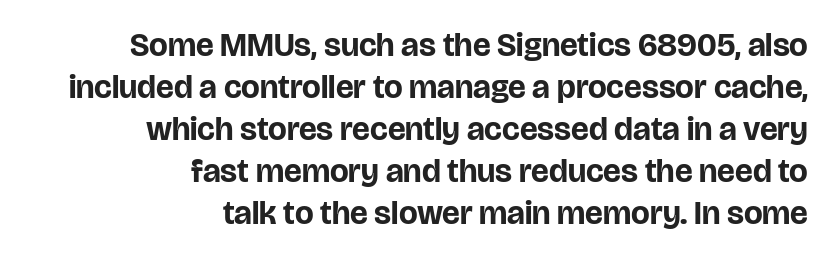
{"serif": "no", "italic": "no", "bold": "yes", "weight": "bold", "width": "normal", "stroke_contrast": "low", "x_height": "large", "monospaced": "no", "underline": "no", "align": "right", "line_spacing": "normal", "line_spacing_ratio": 1.27, "letter_spacing": "normal", "letter_spacing_em": 0.0, "glyph_px": 33}
